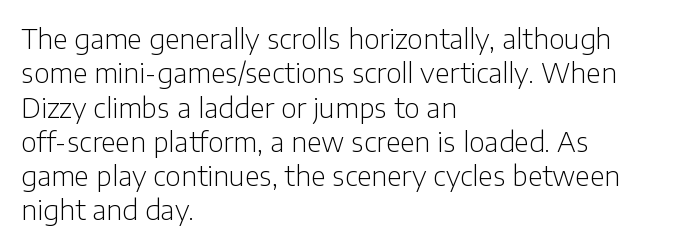
The image shows 27 px text type, upright; set left-aligned, normal line spacing (1.27x), normal letter spacing, not underlined.
